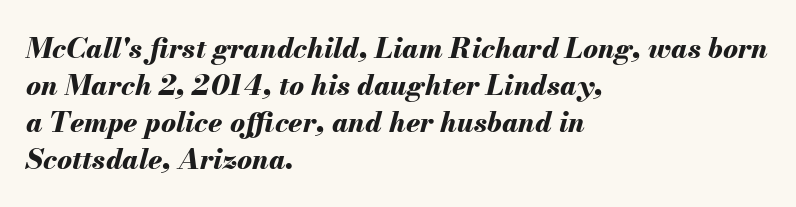
The image shows 28 px bold type, italic (leaning right); set left-aligned, normal line spacing (1.32x), normal letter spacing, not underlined; medium stroke contrast and a small x-height.
